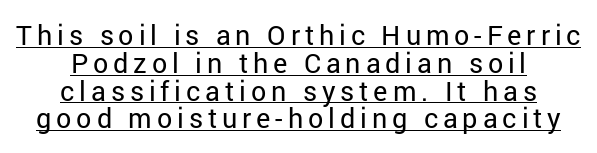
The image shows 27 px text type, upright; set centered, tight line spacing (1.03x), underlined.
